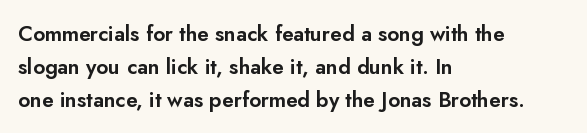
Do the letters lean? They stand straight. You could call the tracking neutral — neither tight nor loose. The passage shown is not underscored anywhere. The ragged edge is on the right, which tells us the setting is flush left. Students, observe: this is what conventionally led text looks like.
